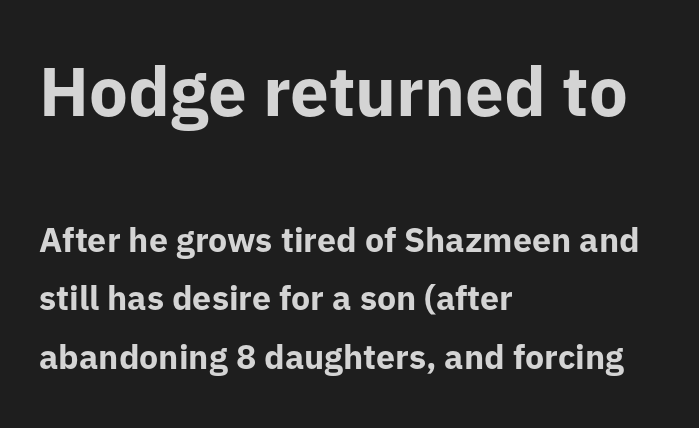
Alignment: flush left. Do the characters align in a grid? No, the font is proportional. Visually, the top section dominates because its glyphs are scaled up. Type without underlining. Characters remain perfectly vertical along every line. Caption: standard tracking, unaltered.
